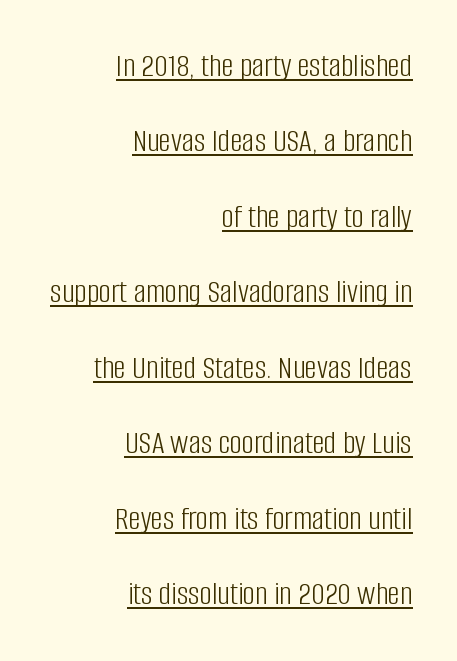
{"serif": "no", "italic": "no", "bold": "no", "weight": "light", "width": "condensed", "stroke_contrast": "low", "x_height": "large", "monospaced": "no", "underline": "yes", "align": "right", "line_spacing": "loose", "line_spacing_ratio": 2.22, "letter_spacing": "normal", "letter_spacing_em": 0.0, "glyph_px": 34}
